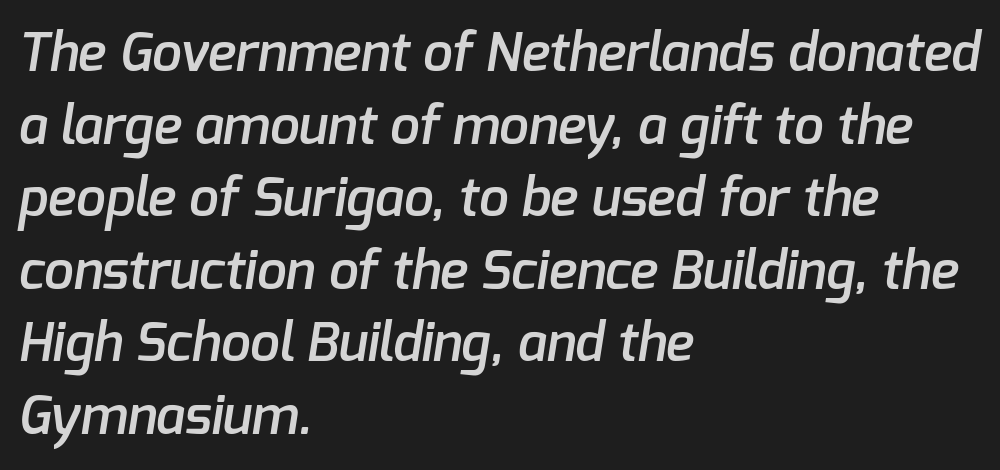
Q: Is the text bold? A: Semi-bold.
Q: Is the typeface a serif or a sans-serif typeface? A: Sans-serif.
Q: Is the text underlined? A: No.
Q: How is the paragraph aligned? A: Left-aligned.
Q: Is the spacing between letters normal or unusually wide? A: Normal.
Q: Is the spacing between lines tight, normal or loose? A: Normal.
Q: Width (condensed, normal, or wide)? A: Normal.
Q: Stroke contrast? A: Low.
Q: x-height? A: Medium.
Q: Monospaced? A: No.
